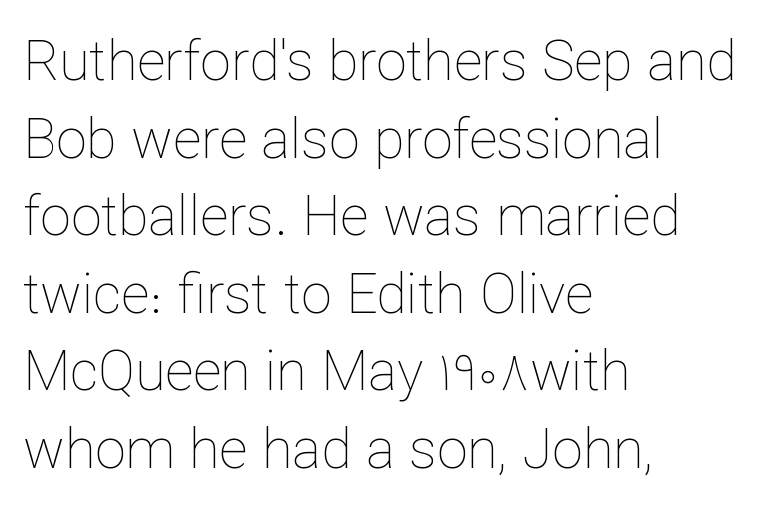
Q: Is the text bold? A: No.
Q: Is the text italic (slanted)? A: No, it is upright.
Q: Is the text underlined? A: No.
Q: How is the paragraph aligned? A: Left-aligned.
Q: Is the spacing between letters normal or unusually wide? A: Normal.
Q: Is the spacing between lines tight, normal or loose? A: Normal.
Q: Width (condensed, normal, or wide)? A: Normal.
Q: Stroke contrast? A: Low.
Q: x-height? A: Medium.
Q: Monospaced? A: No.
